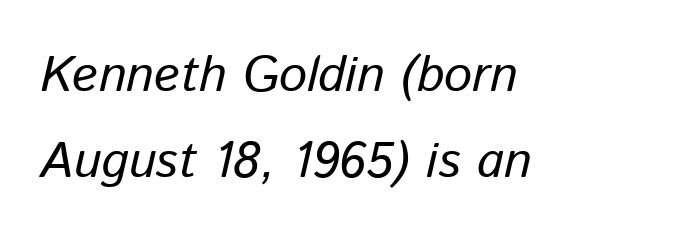
Q: Is the text bold? A: No.
Q: Is the text italic (slanted)? A: Yes, it leans right by about 13 degrees.
Q: Is the text underlined? A: No.
Q: How is the paragraph aligned? A: Left-aligned.
Q: Is the spacing between letters normal or unusually wide? A: Normal.
Q: Width (condensed, normal, or wide)? A: Normal.
Q: Stroke contrast? A: Low.
Q: x-height? A: Medium.
Q: Monospaced? A: No.
